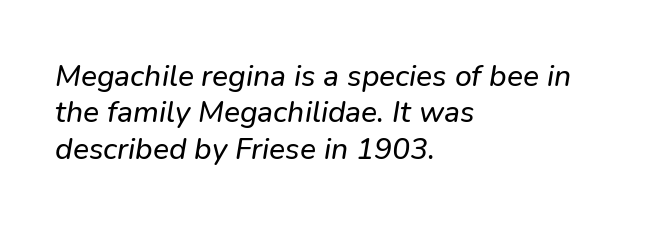
{"serif": "no", "width": "normal", "stroke_contrast": "low", "x_height": "medium", "monospaced": "no", "underline": "no", "align": "left", "line_spacing_ratio": 1.21, "letter_spacing": "normal", "letter_spacing_em": 0.0, "glyph_px": 30}
